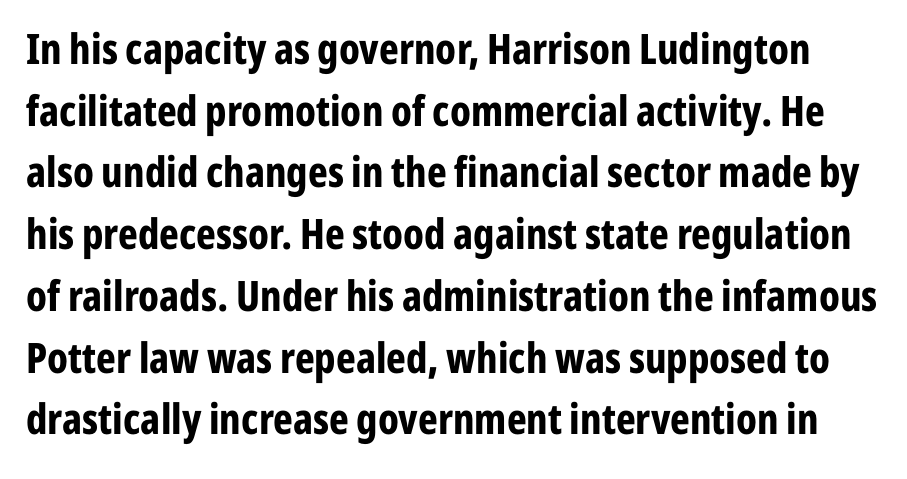
In terms of letterspacing, this is plain default setting. The string is rendered with underlining switched off. This sample keeps an unexceptional amount of space between lines. Unlike italic type, these characters show no tilt at all.
